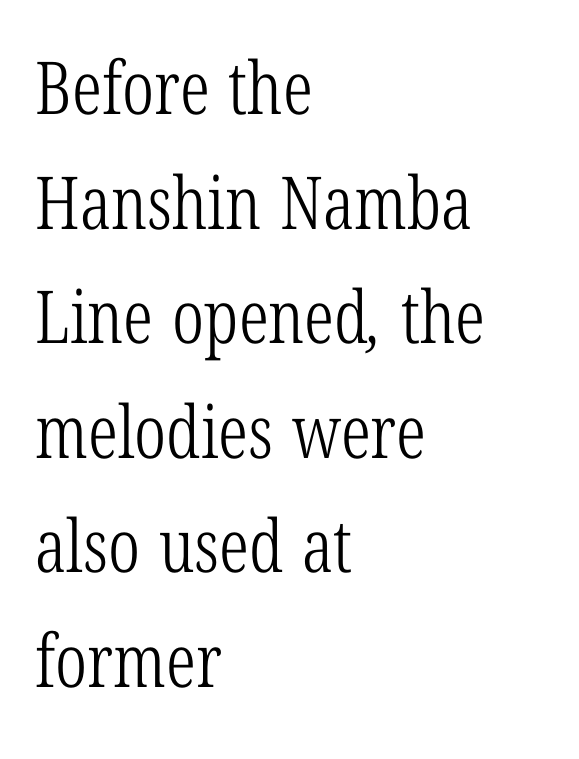
The image shows 73 px light, condensed serif type; set left-aligned, normal line spacing (1.57x), normal letter spacing, not underlined; low stroke contrast and a medium x-height.
